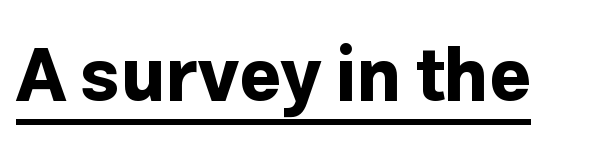
Chunky letters — that's bold for sure. Note the varied advance widths — an 'i' is clearly narrower than an 'm'. Like a heading marked for emphasis, these lines bear an underscore. A sans-serif font was chosen for this passage. Is there any slant? The stems are plumb.
